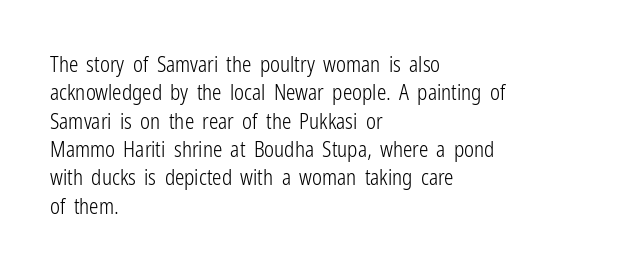
Evenly set lines give the paragraph a standard silhouette. Students, note that the glyphs here touch the page at normal intervals. In terms of posture, this sample is upright. Typeset ragged right — the left edge is the straight one.
